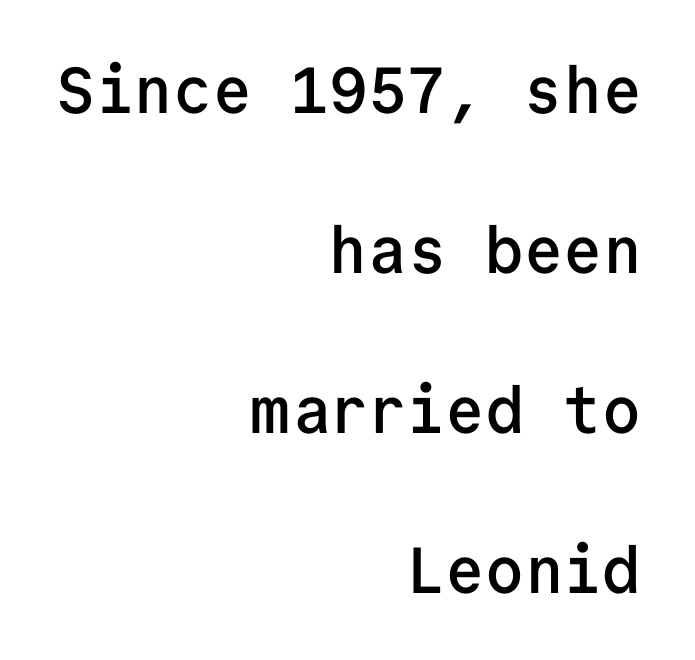
Letter spacing: default. The axis of the letterforms is exactly vertical. Fixed-width glyphs throughout — classic coding-font behaviour. Notice the wide empty band between every row — that's loose leading.
